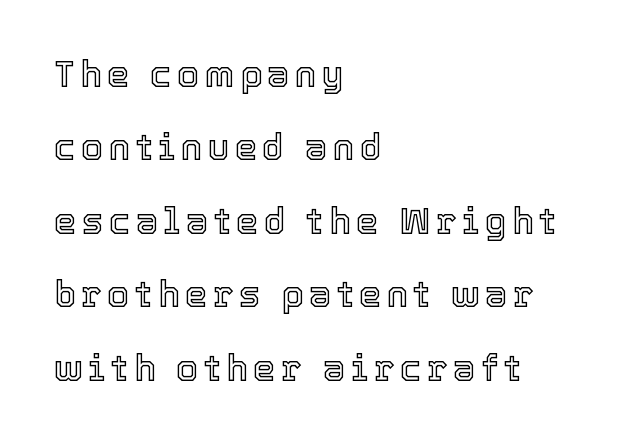
The image shows 36 px text type, upright; set left-aligned, loose line spacing (2.04x), not underlined; a medium x-height.
